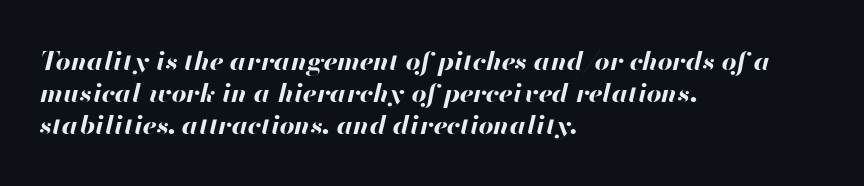
The image shows 26 px bold type, italic (leaning right); set left-aligned, line spacing 1.24x, normal letter spacing, not underlined.
